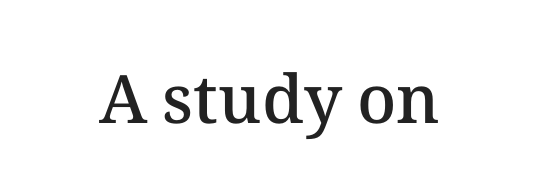
What weight is shown? A semibold, between regular and bold. The passage shown is typed in a proportional face where columns would drift. The passage shown is not underscored anywhere. The typography opts for an upright posture over an oblique one. This rendering leaves character spacing at its baseline value.
